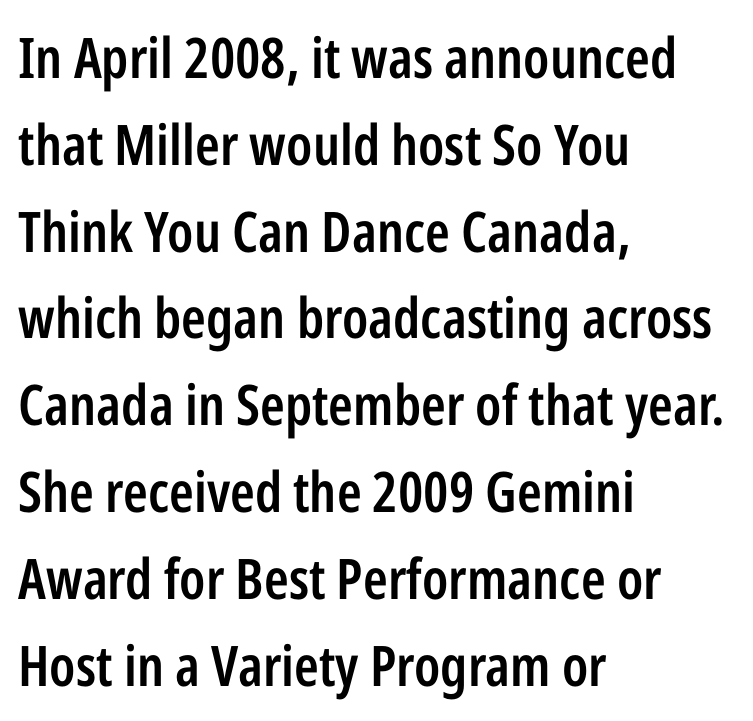
Descenders are the only things crossing below the line. Vertical strokes here are truly vertical. Every row of glyphs begins at an identical x-position on the left. The rows are spaced the way most documents space them. The passage shown is typeset with a sans-serif family.
